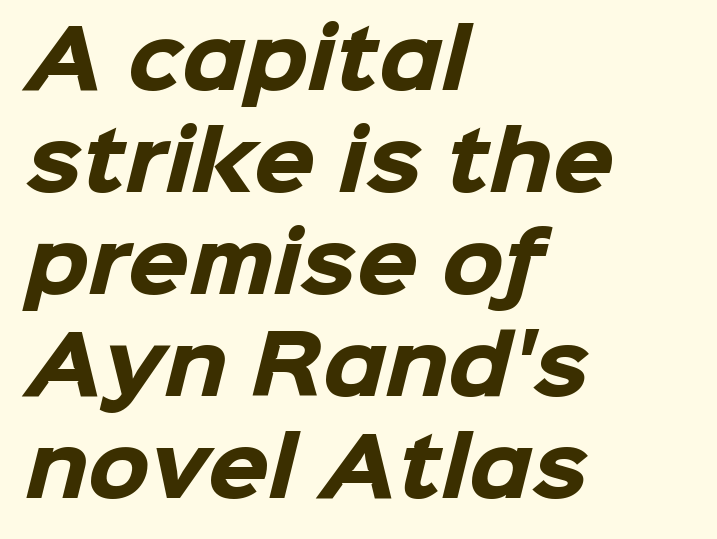
Q: Is the text bold? A: Yes.
Q: Is the typeface a serif or a sans-serif typeface? A: Sans-serif.
Q: Is the text underlined? A: No.
Q: How is the paragraph aligned? A: Left-aligned.
Q: Is the spacing between letters normal or unusually wide? A: Normal.
Q: Is the spacing between lines tight, normal or loose? A: Normal.
Q: Width (condensed, normal, or wide)? A: Normal.
Q: Stroke contrast? A: Low.
Q: x-height? A: Medium.
Q: Monospaced? A: No.
